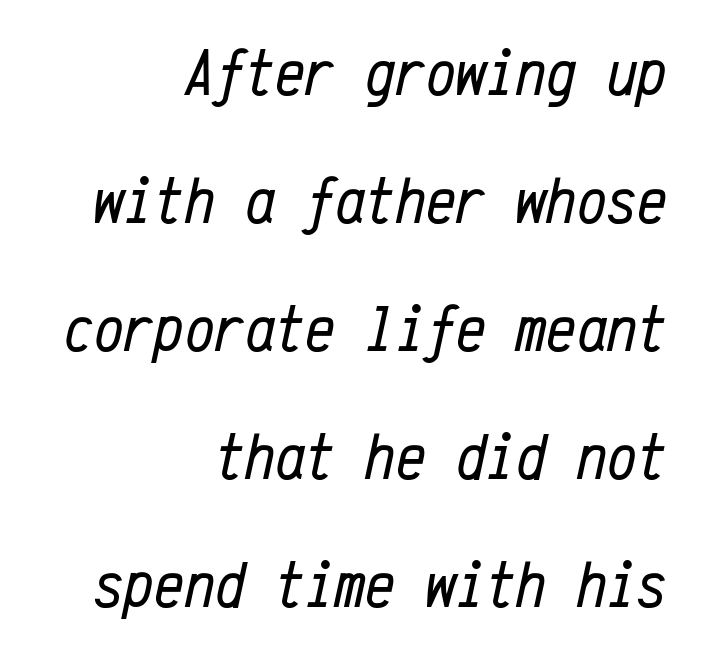
Decoration check: the copy has no underline. Glyph-to-glyph distance matches everyday printed text. Layout note: lines flush right. Is the type slanted? Yes — the strokes lean at a clear angle.
